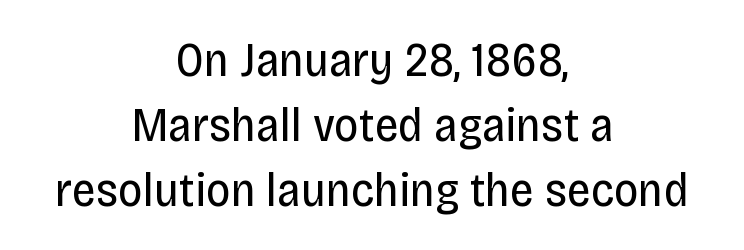
Q: Is the text bold? A: No.
Q: Is the text italic (slanted)? A: No, it is upright.
Q: Is the typeface a serif or a sans-serif typeface? A: Sans-serif.
Q: Is the text underlined? A: No.
Q: How is the paragraph aligned? A: Centered.
Q: Is the spacing between letters normal or unusually wide? A: Normal.
Q: Is the spacing between lines tight, normal or loose? A: Normal.
Q: Width (condensed, normal, or wide)? A: Condensed.
Q: Stroke contrast? A: Low.
Q: x-height? A: Large.
Q: Monospaced? A: No.
